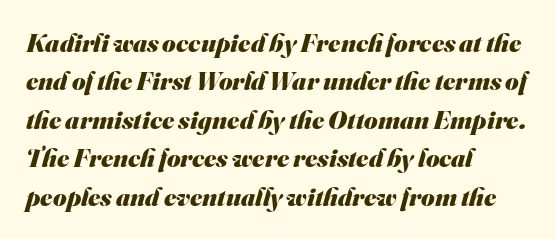
Q: Is the text bold? A: Yes.
Q: Is the text underlined? A: No.
Q: How is the paragraph aligned? A: Left-aligned.
Q: Is the spacing between letters normal or unusually wide? A: Normal.
Q: Is the spacing between lines tight, normal or loose? A: Normal.
